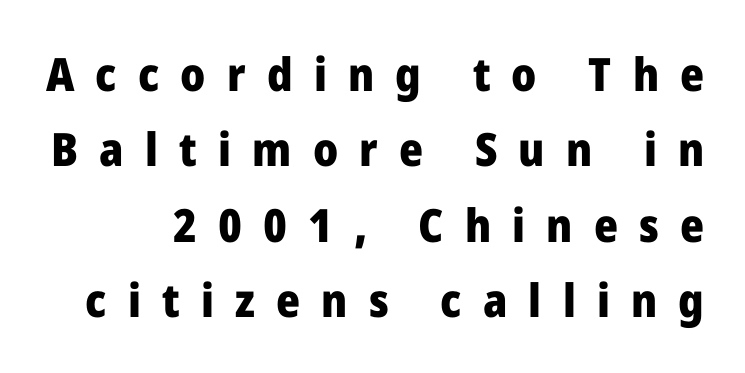
Q: Is the text bold? A: Yes.
Q: Is the text italic (slanted)? A: No, it is upright.
Q: Is the typeface a serif or a sans-serif typeface? A: Sans-serif.
Q: Is the text underlined? A: No.
Q: Is the spacing between letters normal or unusually wide? A: Unusually wide.
Q: Is the spacing between lines tight, normal or loose? A: Normal.
Q: Width (condensed, normal, or wide)? A: Normal.
Q: Stroke contrast? A: Low.
Q: x-height? A: Medium.
Q: Monospaced? A: No.
